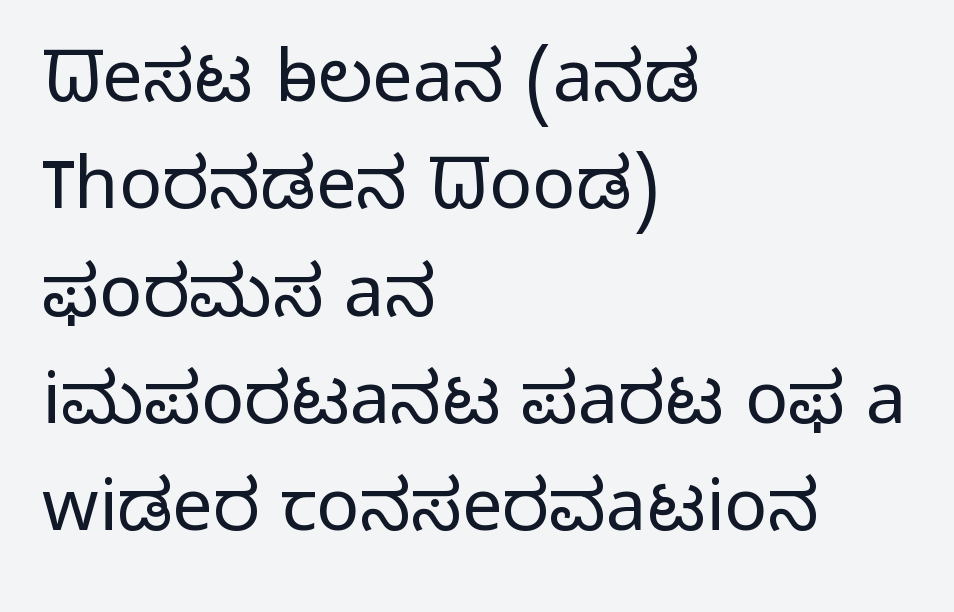
Serifs: no, the terminals of the letterforms are clean. The paragraph has a hard left edge and a soft right edge. There is no visible air inserted between adjacent glyphs. The face looks like a standard text weight, possibly lighter. Looks like regular typesetting: each glyph gets only the width it needs. The gap between lines stays unmarked.
